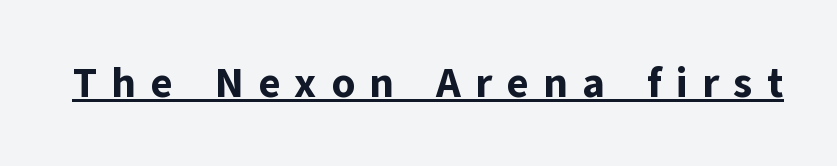
Q: Is the text bold? A: Yes.
Q: Is the text italic (slanted)? A: No, it is upright.
Q: Is the typeface a serif or a sans-serif typeface? A: Sans-serif.
Q: Is the text underlined? A: Yes.
Q: Is the spacing between letters normal or unusually wide? A: Unusually wide.
Q: Width (condensed, normal, or wide)? A: Normal.
Q: Stroke contrast? A: Low.
Q: x-height? A: Medium.
Q: Monospaced? A: No.
